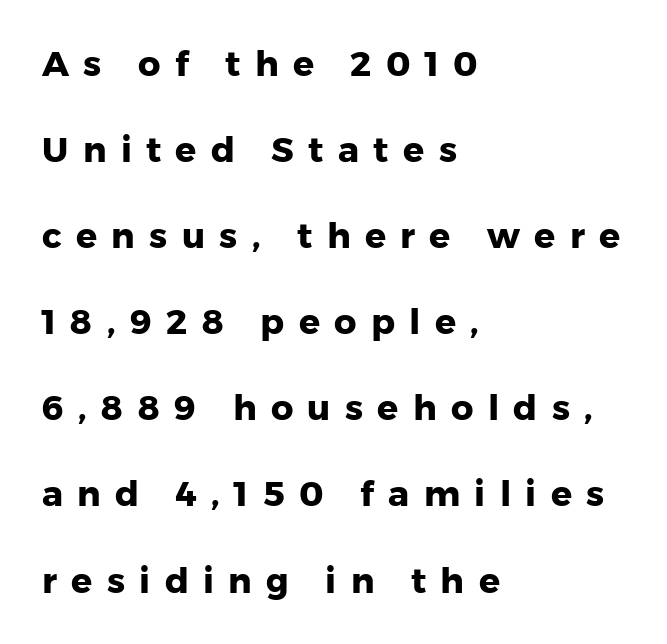
Short note: letters widely spaced. Looks like regular typesetting: each glyph gets only the width it needs. Does the copy run flush right? No — it runs flush left. Horizontal bands of white between lines are thick stripes.
